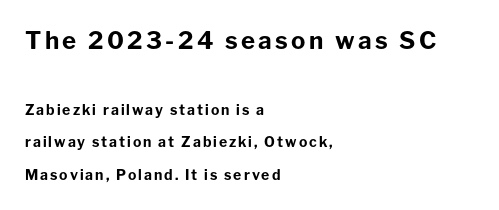
{"italic": "no", "bold": "yes", "underline": "no", "align": "left", "line_spacing": "loose", "line_spacing_ratio": 2.35, "larger_block": "first", "size_ratio": 1.71, "glyph_px": 24}
